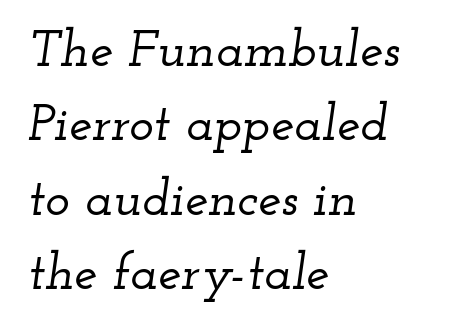
Each letter keeps its own natural width here, so spacing adapts to shape. The face used here has a pronounced slope to its letters. Classification — serif. This rendering uses left alignment, leaving the right contour irregular. Underlining? Definitely not there. Rows of type keep a routine distance in the vertical direction.
